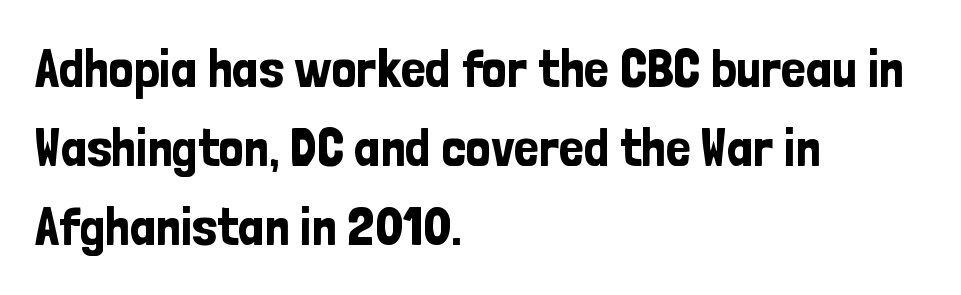
The image shows 55 px condensed sans-serif type, upright; set left-aligned, normal line spacing (1.44x), normal letter spacing, not underlined; low stroke contrast and a medium x-height.
